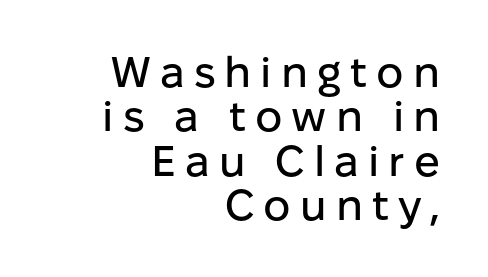
The image shows 43 px sans-serif type, upright; set right-aligned, tight line spacing (1.03x), unusually wide letter spacing (+0.21 em), not underlined; low stroke contrast and a medium x-height.
